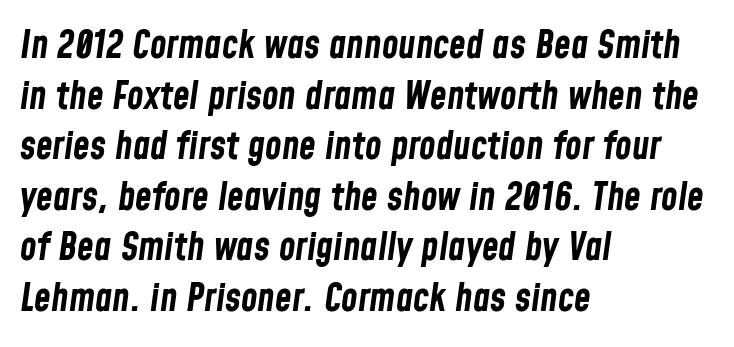
Heft: maximum for text — a bold. The rows are spaced the way most documents space them. Looks like regular typesetting: each glyph gets only the width it needs. Casual observation: everything's shoved over to the left. No extra tracking has been applied to these lines.
